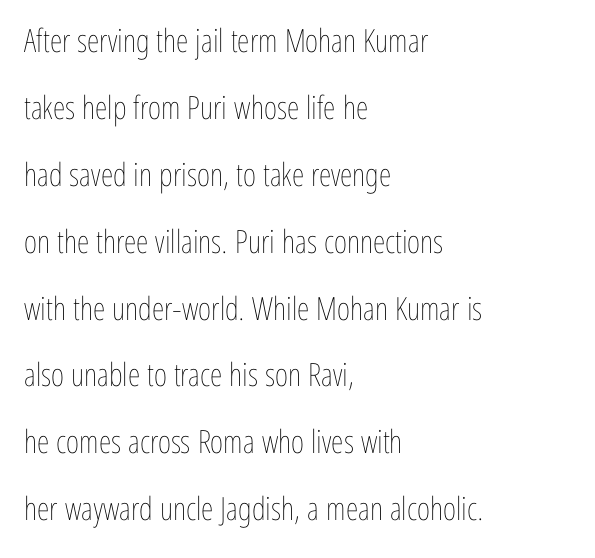
{"italic": "no", "bold": "no", "weight": "thin", "width": "condensed", "stroke_contrast": "low", "x_height": "medium", "monospaced": "no", "underline": "no", "align": "left", "line_spacing": "loose", "line_spacing_ratio": 2.09, "letter_spacing": "normal", "letter_spacing_em": 0.0, "glyph_px": 32}
